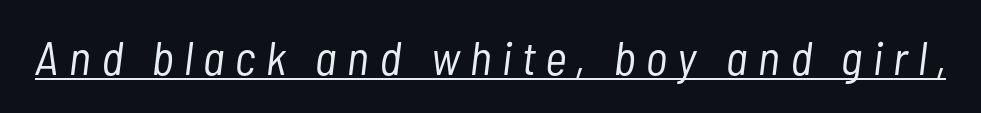
{"italic": "yes", "lean": "right", "slant_degrees": 7, "bold": "no", "weight": "light", "width": "condensed", "stroke_contrast": "low", "x_height": "medium", "monospaced": "no", "underline": "yes", "letter_spacing": "wide", "letter_spacing_em": 0.22, "glyph_px": 47}
